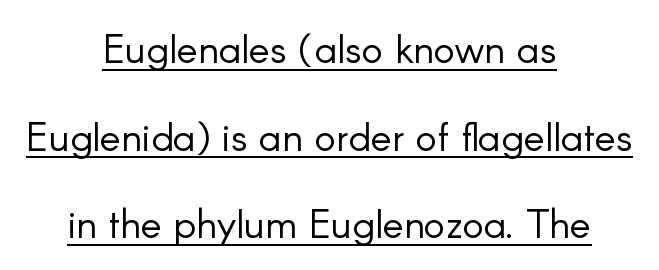
The image shows 40 px light sans-serif type, upright; set centered, loose line spacing (2.19x), normal letter spacing, underlined; low stroke contrast and a small x-height.
